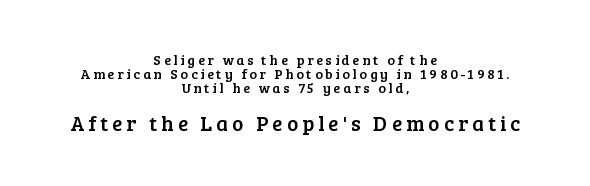
Q: Is the text italic (slanted)? A: No, it is upright.
Q: Is the text underlined? A: No.
Q: How is the paragraph aligned? A: Centered.
Q: Is the spacing between letters normal or unusually wide? A: Unusually wide.
Q: Is the spacing between lines tight, normal or loose? A: Tight.
Q: Which block of text is set in a larger size, the first (top) or the second (bottom)? A: The second (bottom) one.
